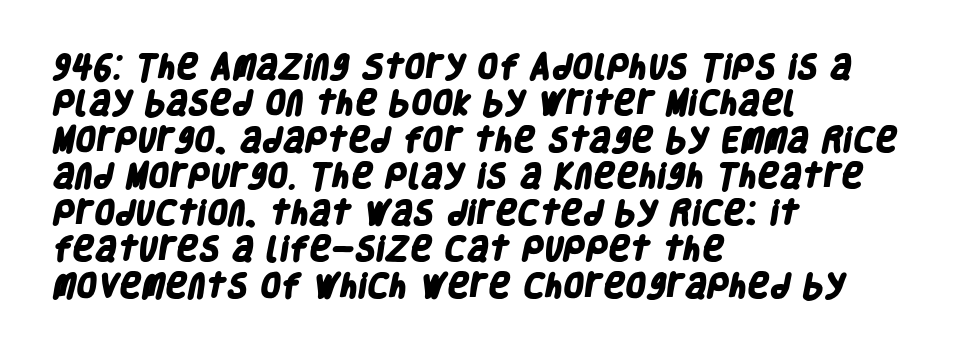
Quick note: interline space is typical. Quick note: underline off. If you drew a ruler down the left edge, every line would touch it. How are the letters spaced? Ordinarily, with no added tracking. Weight: bold.
